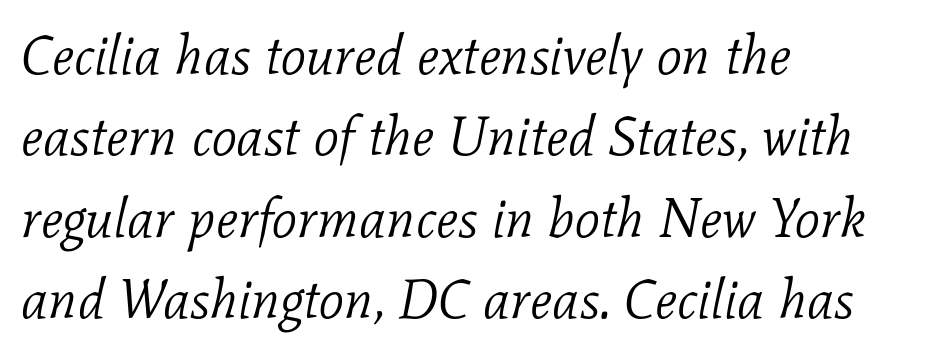
Q: Is the text bold? A: No.
Q: Is the text italic (slanted)? A: Yes, it leans right by about 11 degrees.
Q: Is the typeface a serif or a sans-serif typeface? A: Serif.
Q: Is the text underlined? A: No.
Q: How is the paragraph aligned? A: Left-aligned.
Q: Is the spacing between letters normal or unusually wide? A: Normal.
Q: Is the spacing between lines tight, normal or loose? A: Normal.
Q: Width (condensed, normal, or wide)? A: Normal.
Q: Stroke contrast? A: Low.
Q: x-height? A: Medium.
Q: Monospaced? A: No.
